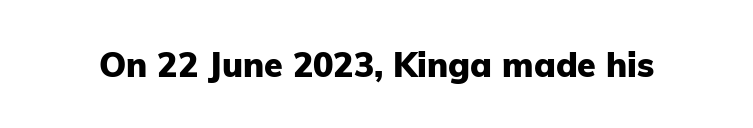
The type sits square on the baseline with zero lean. The face used here has the dense, thick strokes of a bold. Descenders hang freely into open space. The passage shown has conventional tracking throughout. The type family on display is of the sans-serif kind. Think of a printed novel: that variable character pitch is what you see here.
